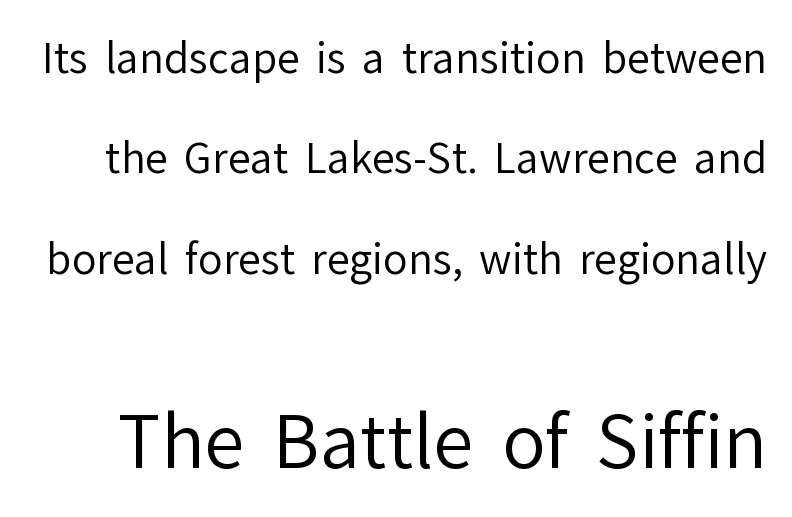
{"serif": "no", "italic": "no", "bold": "no", "weight": "regular", "width": "normal", "stroke_contrast": "low", "x_height": "medium", "monospaced": "no", "underline": "no", "line_spacing": "loose", "line_spacing_ratio": 2.45, "letter_spacing": "normal", "letter_spacing_em": 0.0, "larger_block": "second", "size_ratio": 1.76, "glyph_px": 72}
